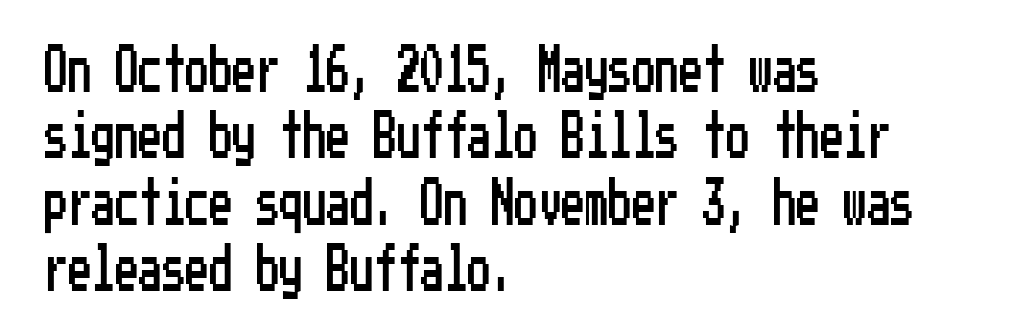
One glance says typical: line gaps are just what's usual. The space beneath each line is pristine and unruled. Ascenders rise straight up at ninety degrees. Is the letter spacing exaggerated? No — it looks like the ordinary default.
